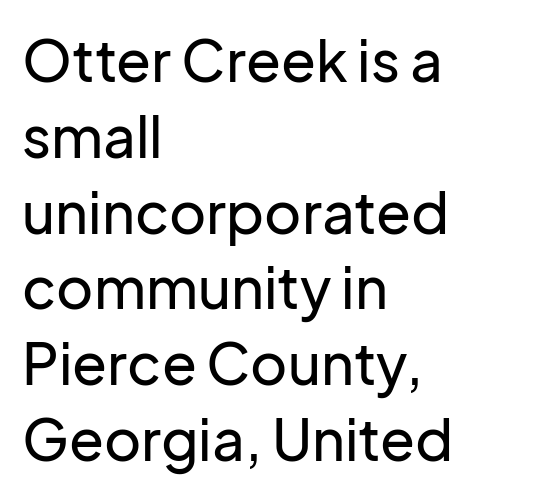
{"serif": "no", "italic": "no", "width": "normal", "stroke_contrast": "low", "x_height": "medium", "monospaced": "no", "underline": "no", "align": "left", "line_spacing": "normal", "line_spacing_ratio": 1.33, "letter_spacing": "normal", "letter_spacing_em": 0.0, "glyph_px": 57}
